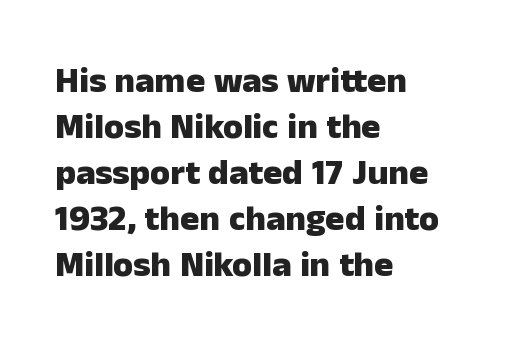
{"serif": "no", "italic": "no", "bold": "yes", "weight": "heavy", "width": "normal", "stroke_contrast": "low", "x_height": "medium", "monospaced": "no", "underline": "no", "align": "left", "line_spacing": "normal", "line_spacing_ratio": 1.28, "letter_spacing": "normal", "letter_spacing_em": 0.0, "glyph_px": 36}
